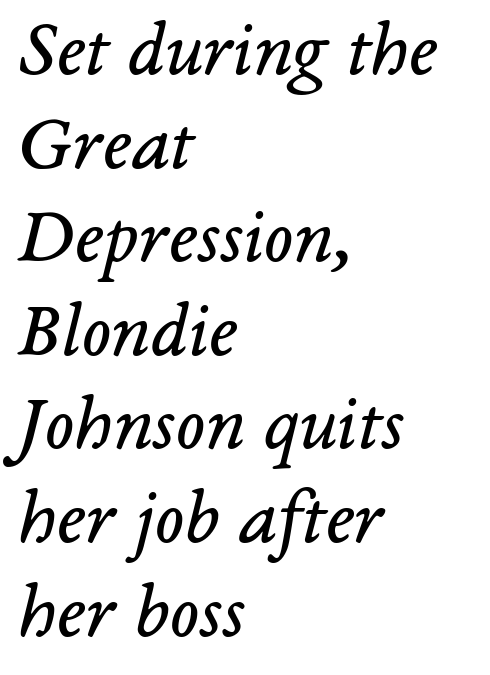
The letters look calm and open, with moderate or lighter stems. No word sits above an underline. Do the characters align in a grid? No, the font is proportional. The lettering tilts uniformly, giving the passage an italic look. This is serif lettering, the kind often seen in printed books. Here the glyphs are tracked normally, forming tight word shapes.
